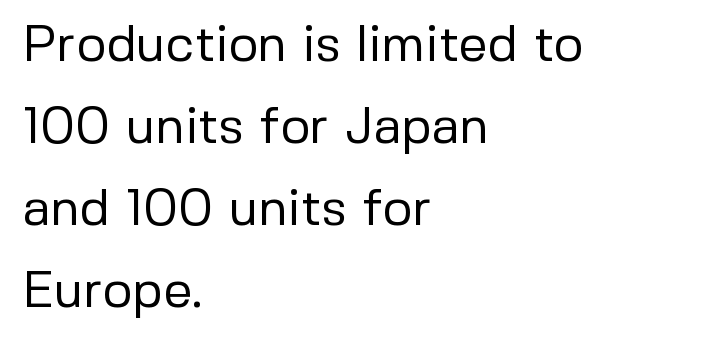
{"serif": "no", "italic": "no", "bold": "no", "weight": "regular", "width": "normal", "stroke_contrast": "low", "x_height": "medium", "monospaced": "no", "underline": "no", "align": "left", "line_spacing": "normal", "line_spacing_ratio": 1.61, "letter_spacing": "normal", "letter_spacing_em": 0.0, "glyph_px": 51}
